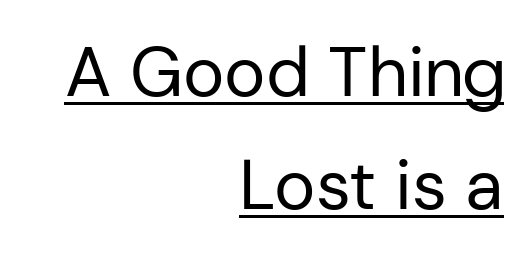
Here the glyphs are tracked normally, forming tight word shapes. Is this a fixed-width face? No — the glyphs have proportional, varying widths. Glance below the letters and you will spot a drawn line. Nope, no serifs anywhere on these letters. The lines sit at an ordinary, default distance from one another. Ascenders rise straight up at ninety degrees.
